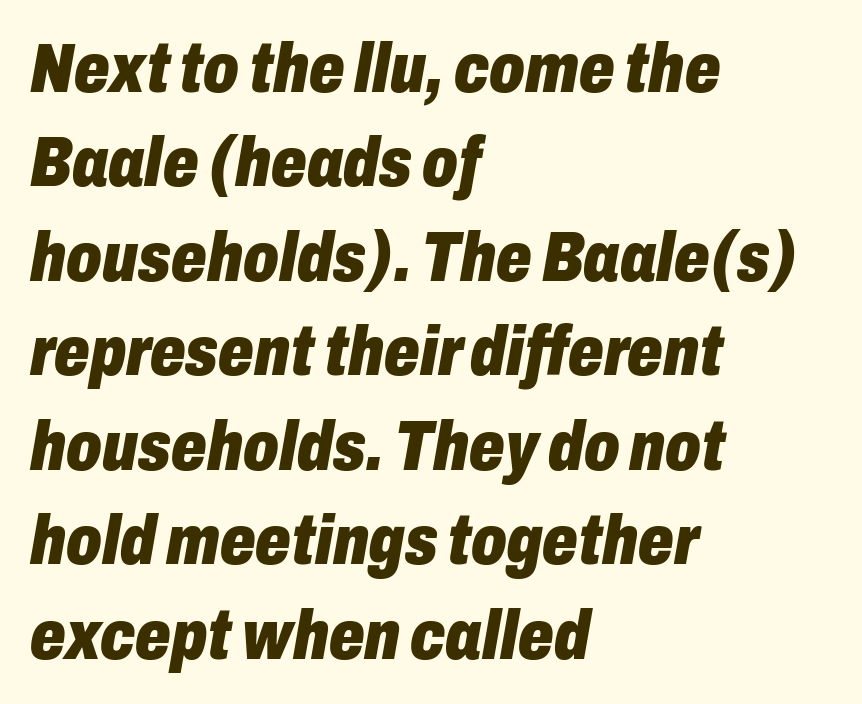
{"italic": "yes", "lean": "right", "slant_degrees": 10, "bold": "yes", "weight": "heavy", "width": "condensed", "stroke_contrast": "low", "x_height": "medium", "monospaced": "no", "underline": "no", "align": "left", "line_spacing": "normal", "line_spacing_ratio": 1.35, "letter_spacing": "normal", "letter_spacing_em": 0.0, "glyph_px": 70}
